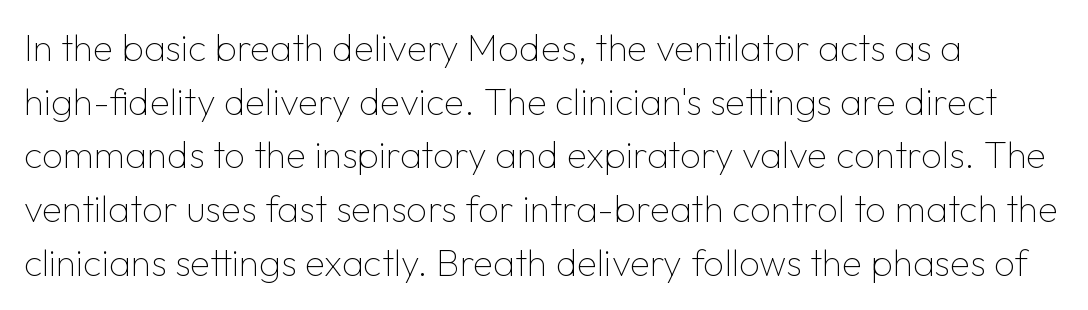
Q: Is the text bold? A: No.
Q: Is the text italic (slanted)? A: No, it is upright.
Q: Is the typeface a serif or a sans-serif typeface? A: Sans-serif.
Q: Is the text underlined? A: No.
Q: Is the spacing between letters normal or unusually wide? A: Normal.
Q: Is the spacing between lines tight, normal or loose? A: Normal.
Q: Width (condensed, normal, or wide)? A: Normal.
Q: Stroke contrast? A: Low.
Q: x-height? A: Medium.
Q: Monospaced? A: No.
